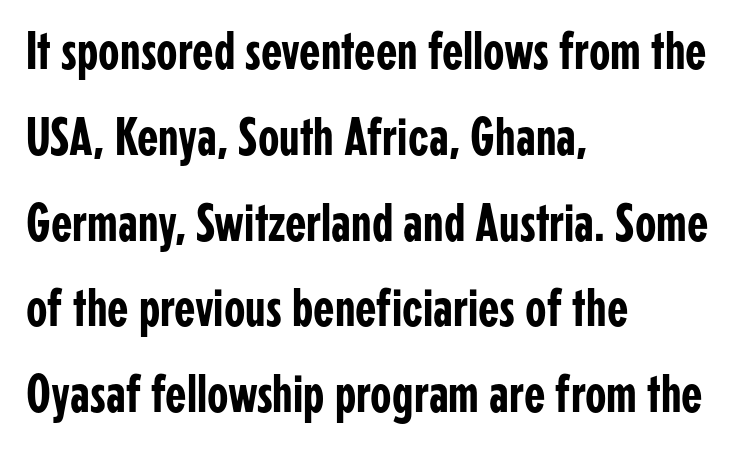
The image shows 55 px condensed sans-serif type, upright; set left-aligned, normal line spacing (1.56x), normal letter spacing, not underlined; low stroke contrast and a medium x-height.
